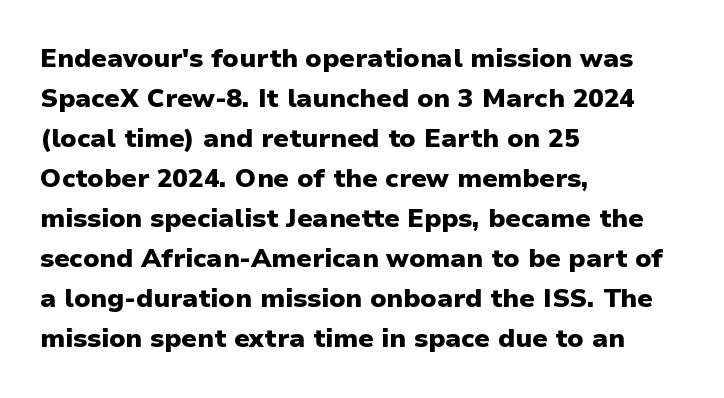
The letterforms sit shoulder to shoulder at normal distance. If you measured baseline to baseline, you'd find a middling distance. The specimen omits any rule beneath the text block's lines. These lines stack with their left ends in a neat column.
